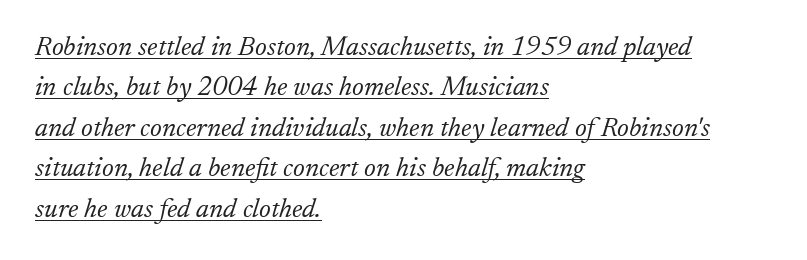
The image shows 27 px text type, italic (leaning right); set left-aligned, normal line spacing (1.5x), normal letter spacing, underlined.
